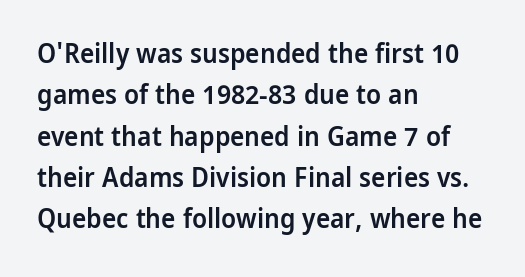
{"italic": "no", "bold": "semi", "underline": "no", "align": "left", "line_spacing": "normal", "line_spacing_ratio": 1.53, "letter_spacing": "normal", "letter_spacing_em": 0.0, "glyph_px": 27}
